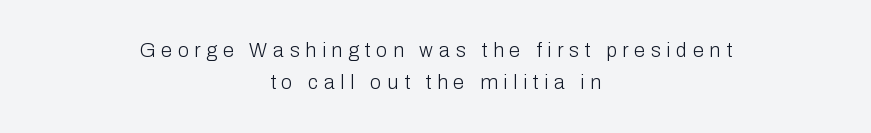
The image shows 20 px text type, upright; set centered, normal line spacing (1.59x), unusually wide letter spacing (+0.29 em), not underlined.
